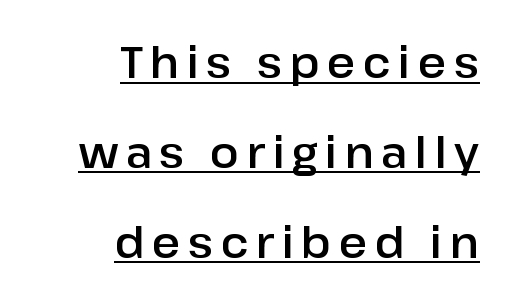
Q: Is the text italic (slanted)? A: No, it is upright.
Q: Is the typeface a serif or a sans-serif typeface? A: Sans-serif.
Q: Is the text underlined? A: Yes.
Q: How is the paragraph aligned? A: Right-aligned.
Q: Is the spacing between lines tight, normal or loose? A: Loose.
Q: Width (condensed, normal, or wide)? A: Normal.
Q: Stroke contrast? A: Low.
Q: x-height? A: Medium.
Q: Monospaced? A: No.
